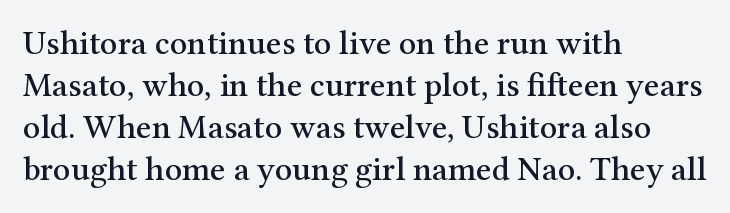
Glyph-to-glyph distance matches everyday printed text. Decoration check: the copy has no underline. The letters stand upright; this is a roman face. Character widths vary here, with narrow letters taking less room than wide ones.
